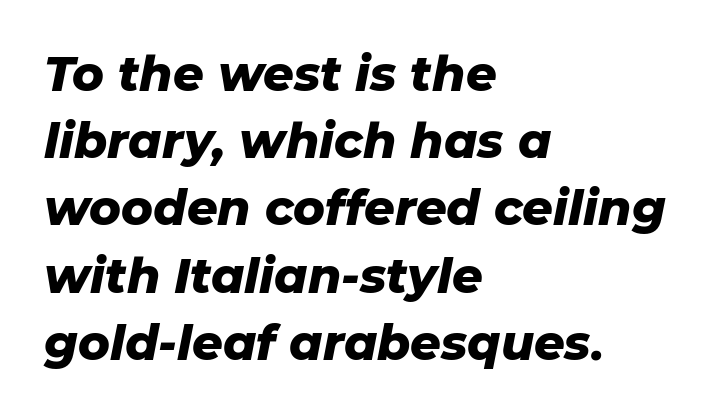
Q: Is the text bold? A: Yes.
Q: Is the text italic (slanted)? A: Yes, it leans right by about 11 degrees.
Q: Is the text underlined? A: No.
Q: How is the paragraph aligned? A: Left-aligned.
Q: Is the spacing between letters normal or unusually wide? A: Normal.
Q: Is the spacing between lines tight, normal or loose? A: Normal.
Q: Width (condensed, normal, or wide)? A: Normal.
Q: Stroke contrast? A: Low.
Q: x-height? A: Medium.
Q: Monospaced? A: No.
